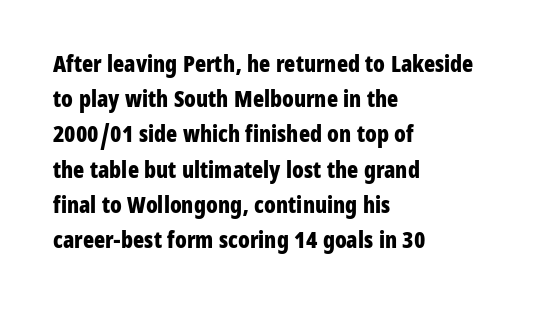
The image shows 23 px bold type, upright; set left-aligned, normal line spacing (1.53x), normal letter spacing, not underlined.
